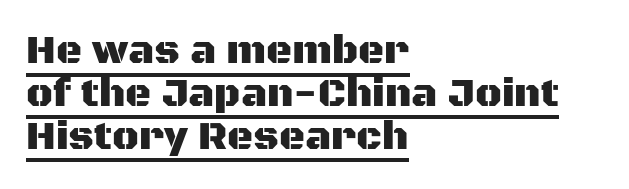
Q: Is the text italic (slanted)? A: No, it is upright.
Q: Is the typeface a serif or a sans-serif typeface? A: Sans-serif.
Q: Is the text underlined? A: Yes.
Q: How is the paragraph aligned? A: Left-aligned.
Q: Is the spacing between letters normal or unusually wide? A: Normal.
Q: Is the spacing between lines tight, normal or loose? A: Tight.
Q: Width (condensed, normal, or wide)? A: Normal.
Q: Stroke contrast? A: Medium.
Q: x-height? A: Large.
Q: Monospaced? A: No.
